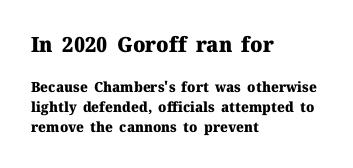
Large over small — that's the arrangement of the two blocks here. Heft: maximum for text — a bold. Horizontal bands of white between lines are of average thickness. Italic? Not at all — the glyphs are vertical. Caption: multi-line text, flush left, ragged right.
